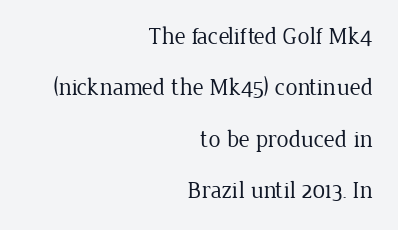
The rendering uses a large line-height, opening up the rows. Caption: multi-line text, flush right, ragged left. Does the lettering tilt? It doesn't — this is upright. The strokes carry an ordinary text weight at most.
